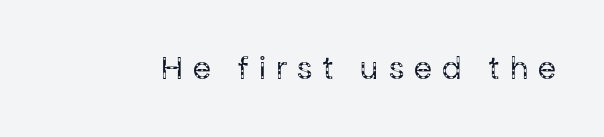
Descender tails drop into unmarked territory. Ink coverage per letter is moderate at most. The type family on display is of the sans-serif kind. Every character sits straight up, as roman type does. The tracking reads as deliberately expanded to a designer's eye. Each letter keeps its own natural width here, so spacing adapts to shape.
